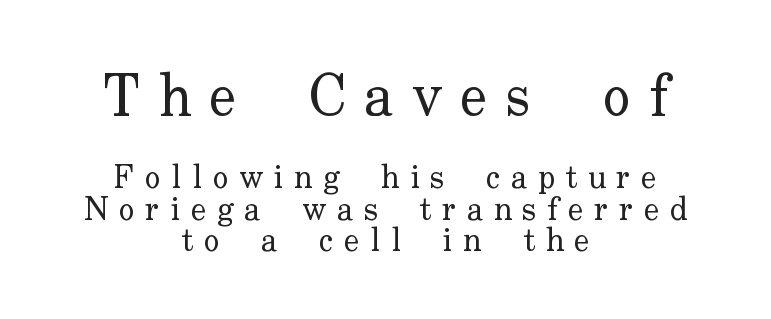
Descenders are the only things crossing below the line. Size contrast runs from large at the top to small at the bottom. This sample is center-justified, so both line endings float freely. Is this a heavy cut? Hardly; it is regular or lighter. This is roman type, the default non-slanted kind. The space between consecutive lines is stingy.
